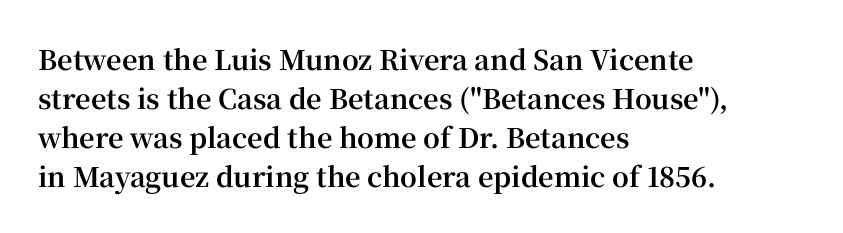
Q: Is the text bold? A: Yes.
Q: Is the text italic (slanted)? A: No, it is upright.
Q: Is the text underlined? A: No.
Q: How is the paragraph aligned? A: Left-aligned.
Q: Is the spacing between letters normal or unusually wide? A: Normal.
Q: Is the spacing between lines tight, normal or loose? A: Normal.
